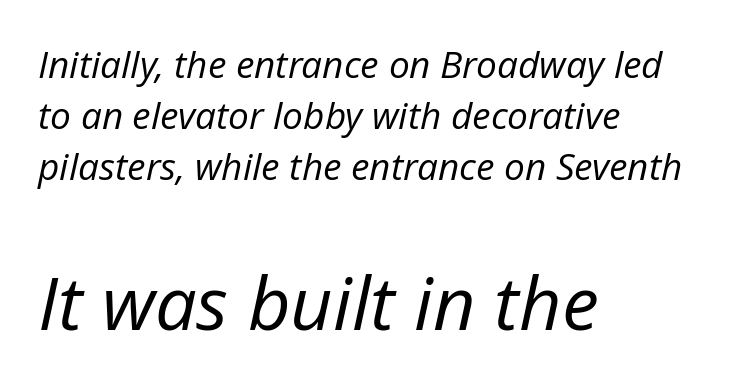
{"italic": "yes", "lean": "right", "slant_degrees": 12, "bold": "no", "weight": "regular", "width": "normal", "stroke_contrast": "low", "x_height": "medium", "monospaced": "no", "underline": "no", "align": "left", "line_spacing": "normal", "line_spacing_ratio": 1.38, "letter_spacing": "normal", "letter_spacing_em": 0.0, "larger_block": "second", "size_ratio": 2.0, "glyph_px": 74}
